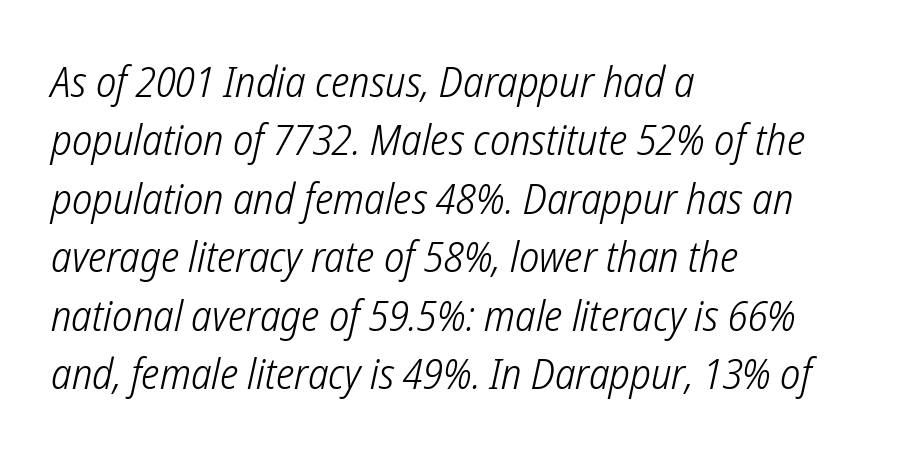
The paragraph shown leans on its left margin. You could call the tracking neutral — neither tight nor loose. The zone under the glyphs is completely vacant. Caption: face not bold, strokes unweighted.
